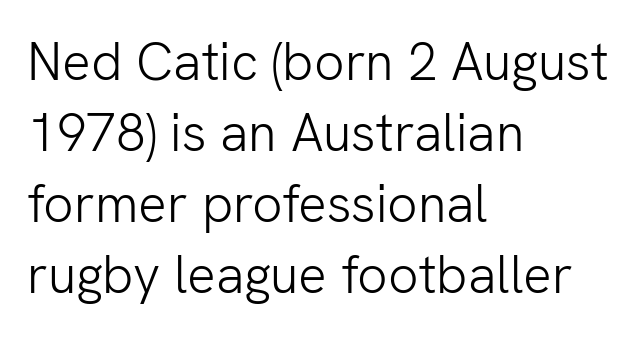
The image shows 53 px light sans-serif type, upright; set left-aligned, normal line spacing (1.34x), normal letter spacing, not underlined; low stroke contrast and a medium x-height.
